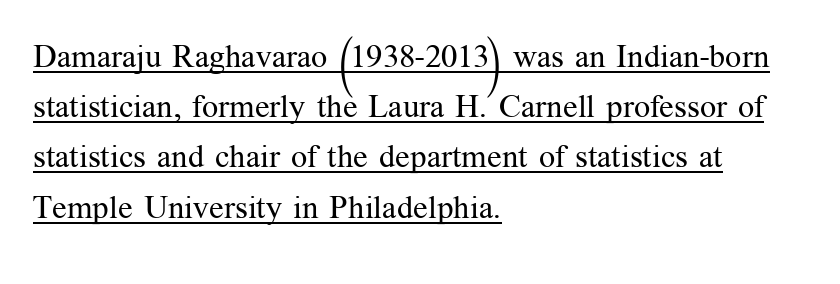
The image shows 32 px regular-weight serif type, upright; set left-aligned, normal line spacing (1.57x), normal letter spacing, underlined; medium stroke contrast and a medium x-height.
